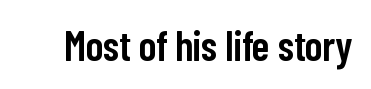
{"serif": "no", "italic": "no", "bold": "semi", "weight": "semibold", "width": "condensed", "stroke_contrast": "low", "x_height": "medium", "monospaced": "no", "underline": "no", "letter_spacing": "normal", "letter_spacing_em": 0.0, "glyph_px": 42}
